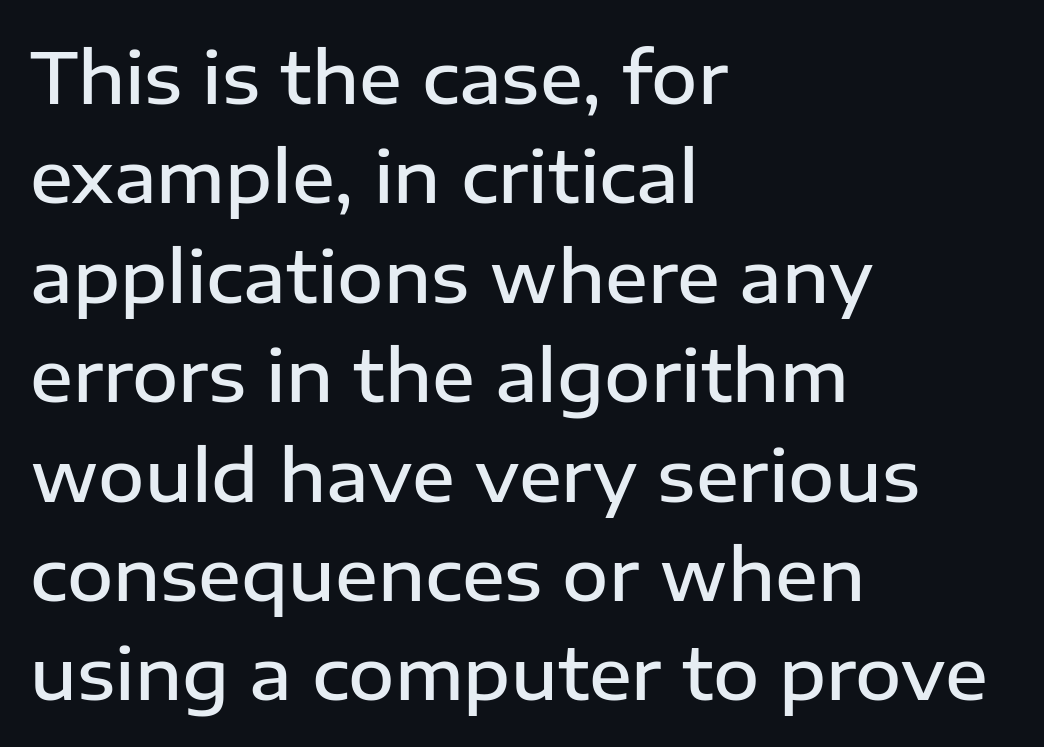
The image shows 71 px semibold sans-serif type, upright; set left-aligned, normal line spacing (1.4x), normal letter spacing, not underlined; low stroke contrast and a medium x-height.
